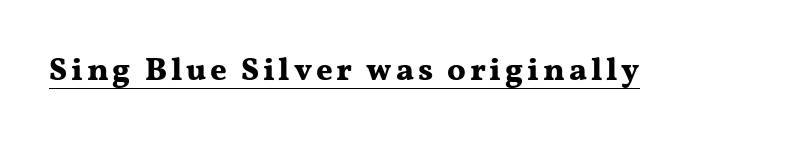
Q: Is the text bold? A: Yes.
Q: Is the text italic (slanted)? A: No, it is upright.
Q: Is the typeface a serif or a sans-serif typeface? A: Serif.
Q: Is the text underlined? A: Yes.
Q: Width (condensed, normal, or wide)? A: Wide.
Q: Stroke contrast? A: Medium.
Q: x-height? A: Medium.
Q: Monospaced? A: No.
